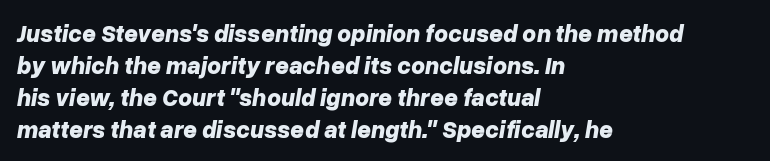
Q: Is the text bold? A: Yes.
Q: Is the text italic (slanted)? A: Yes, it leans right by about 10 degrees.
Q: Is the text underlined? A: No.
Q: How is the paragraph aligned? A: Left-aligned.
Q: Is the spacing between letters normal or unusually wide? A: Normal.
Q: Is the spacing between lines tight, normal or loose? A: Normal.
